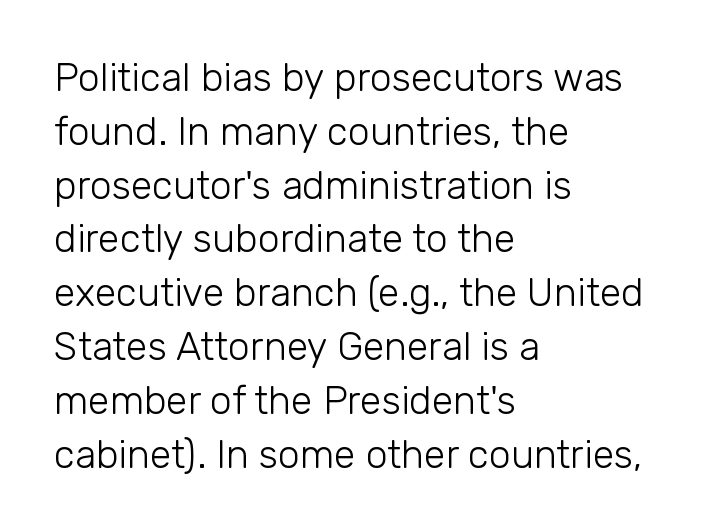
Tracking here is standard; glyphs follow each other at the usual distance. Bold? No — there's no thickening of the strokes. The gap between lines stays unmarked. These lines are rendered in a variable-pitch font.
